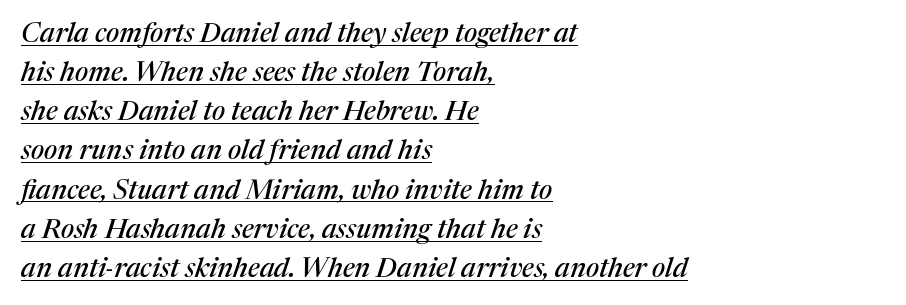
The image shows 27 px text type, italic (leaning right); set left-aligned, normal line spacing (1.45x), normal letter spacing, underlined.
